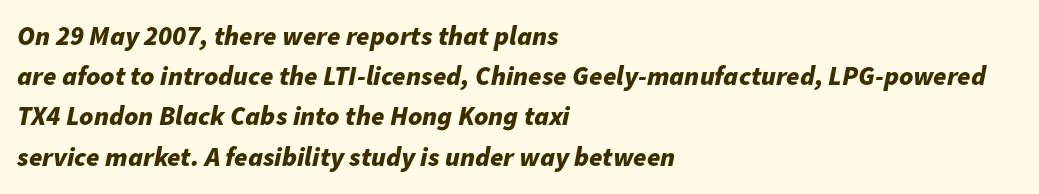
The font's italic variant was chosen for this text. Regular leading. How are the letters spaced? Ordinarily, with no added tracking. Alignment: flush left. Strong, thick strokes mark this as bold type.
